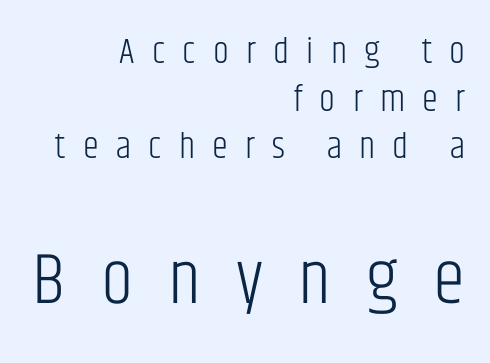
Q: Is the text bold? A: No.
Q: Is the text italic (slanted)? A: No, it is upright.
Q: Is the typeface a serif or a sans-serif typeface? A: Sans-serif.
Q: Is the text underlined? A: No.
Q: How is the paragraph aligned? A: Right-aligned.
Q: Is the spacing between letters normal or unusually wide? A: Unusually wide.
Q: Is the spacing between lines tight, normal or loose? A: Normal.
Q: Which block of text is set in a larger size, the first (top) or the second (bottom)? A: The second (bottom) one.
Q: Width (condensed, normal, or wide)? A: Condensed.
Q: Stroke contrast? A: Low.
Q: x-height? A: Large.
Q: Monospaced? A: No.
